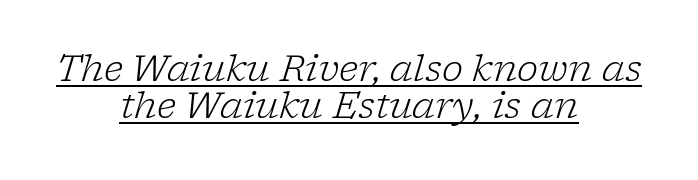
{"serif": "yes", "italic": "yes", "lean": "right", "slant_degrees": 17, "bold": "no", "weight": "light", "width": "normal", "stroke_contrast": "low", "x_height": "medium", "monospaced": "no", "underline": "yes", "align": "center", "line_spacing": "tight", "line_spacing_ratio": 1.02, "letter_spacing": "normal", "letter_spacing_em": 0.0, "glyph_px": 36}
